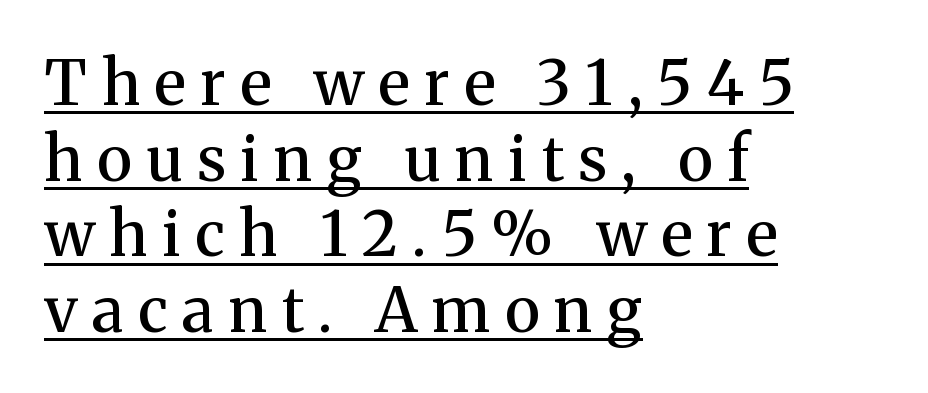
{"serif": "yes", "italic": "no", "bold": "semi", "weight": "semibold", "width": "normal", "stroke_contrast": "medium", "x_height": "medium", "monospaced": "no", "underline": "yes", "align": "left", "line_spacing_ratio": 1.22, "letter_spacing": "wide", "letter_spacing_em": 0.24, "glyph_px": 62}
